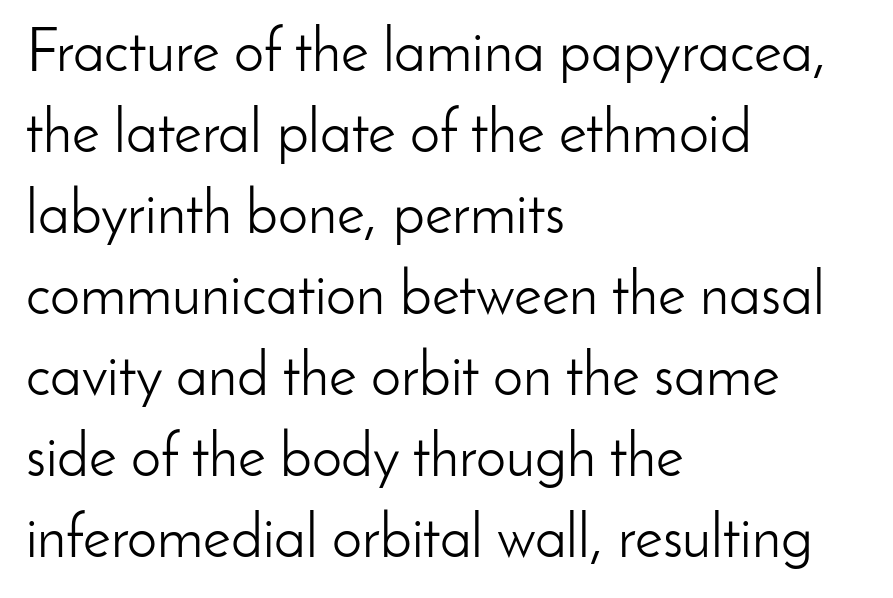
{"serif": "no", "italic": "no", "bold": "no", "weight": "light", "width": "normal", "stroke_contrast": "low", "x_height": "small", "monospaced": "no", "underline": "no", "align": "left", "line_spacing": "normal", "line_spacing_ratio": 1.35, "letter_spacing": "normal", "letter_spacing_em": 0.0, "glyph_px": 60}
